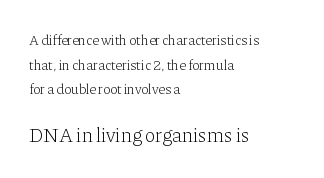
{"italic": "no", "bold": "no", "underline": "no", "align": "left", "line_spacing_ratio": 1.76, "letter_spacing": "normal", "letter_spacing_em": 0.0, "larger_block": "second", "size_ratio": 1.43, "glyph_px": 20}
